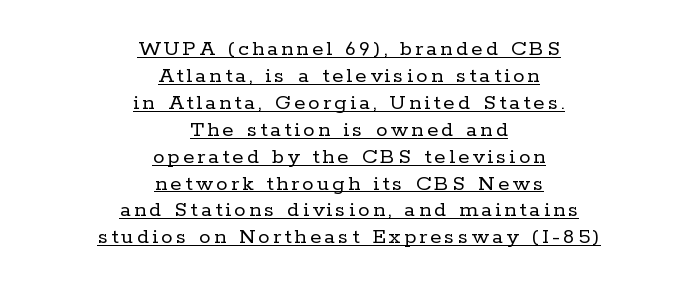
Q: Is the text bold? A: No.
Q: Is the text italic (slanted)? A: No, it is upright.
Q: Is the text underlined? A: Yes.
Q: How is the paragraph aligned? A: Centered.
